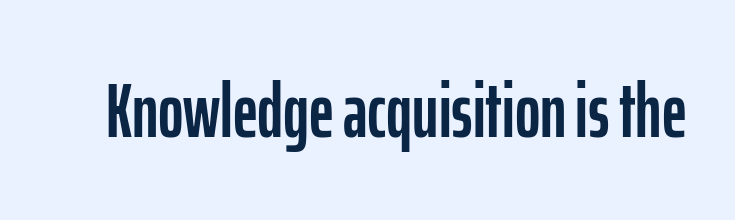
The image shows 77 px condensed sans-serif type, upright; set normal letter spacing, not underlined; low stroke contrast and a medium x-height.
